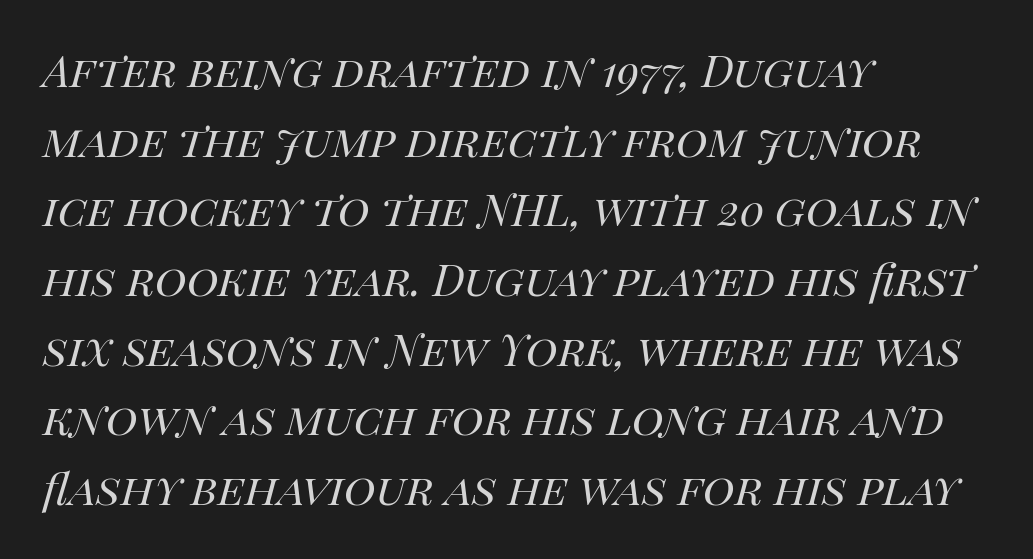
{"italic": "yes", "lean": "right", "slant_degrees": 14, "bold": "no", "weight": "regular", "width": "normal", "stroke_contrast": "high", "x_height": "large", "monospaced": "no", "underline": "no", "align": "left", "line_spacing": "normal", "line_spacing_ratio": 1.29, "letter_spacing": "normal", "letter_spacing_em": 0.0, "glyph_px": 54}
